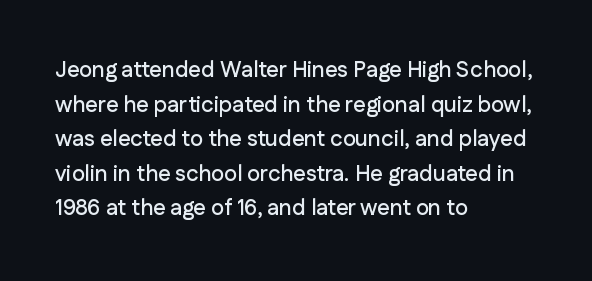
{"italic": "no", "underline": "no", "align": "left", "line_spacing": "normal", "line_spacing_ratio": 1.57, "letter_spacing": "normal", "letter_spacing_em": 0.0, "glyph_px": 22}
